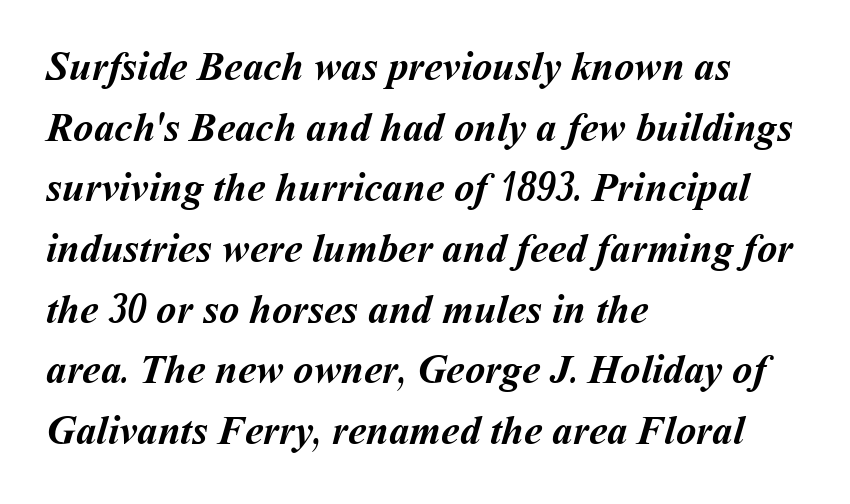
Q: Is the text bold? A: Yes.
Q: Is the text underlined? A: No.
Q: How is the paragraph aligned? A: Left-aligned.
Q: Is the spacing between letters normal or unusually wide? A: Normal.
Q: Is the spacing between lines tight, normal or loose? A: Normal.
Q: Width (condensed, normal, or wide)? A: Normal.
Q: Stroke contrast? A: Medium.
Q: x-height? A: Medium.
Q: Monospaced? A: No.
